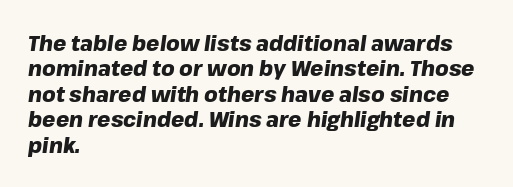
The image shows 21 px bold type, italic (leaning right); set left-aligned, line spacing 1.21x, normal letter spacing, not underlined.
